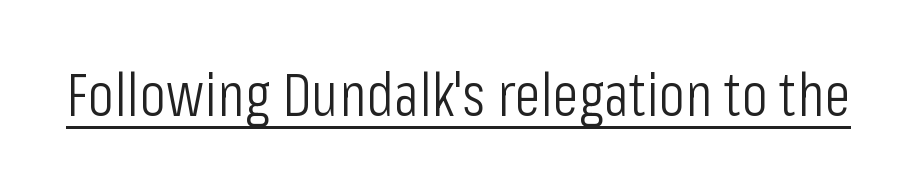
{"serif": "no", "italic": "no", "bold": "no", "weight": "light", "width": "condensed", "stroke_contrast": "low", "x_height": "medium", "monospaced": "no", "underline": "yes", "letter_spacing": "normal", "letter_spacing_em": 0.0, "glyph_px": 61}
